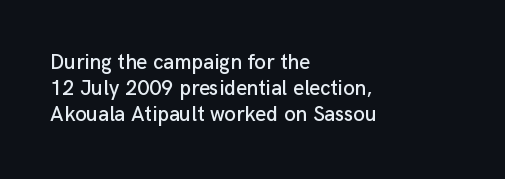
{"italic": "no", "underline": "no", "align": "left", "line_spacing": "normal", "line_spacing_ratio": 1.25, "letter_spacing": "normal", "letter_spacing_em": 0.0, "glyph_px": 21}
